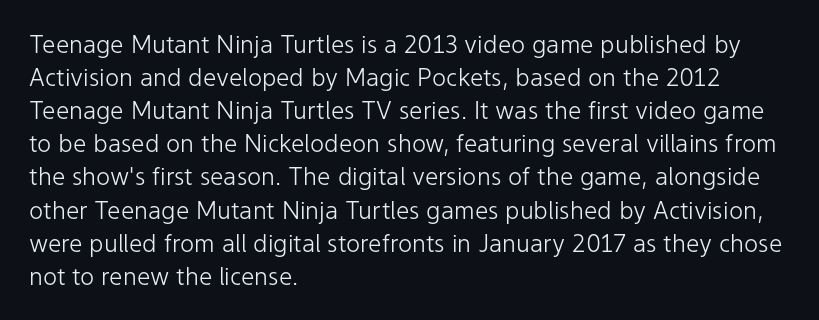
{"italic": "no", "bold": "no", "underline": "no", "align": "left", "line_spacing": "normal", "line_spacing_ratio": 1.38, "letter_spacing": "normal", "letter_spacing_em": 0.0, "glyph_px": 24}
